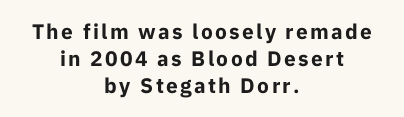
The image shows 21 px bold type, upright; set centered, normal line spacing (1.29x), not underlined.
